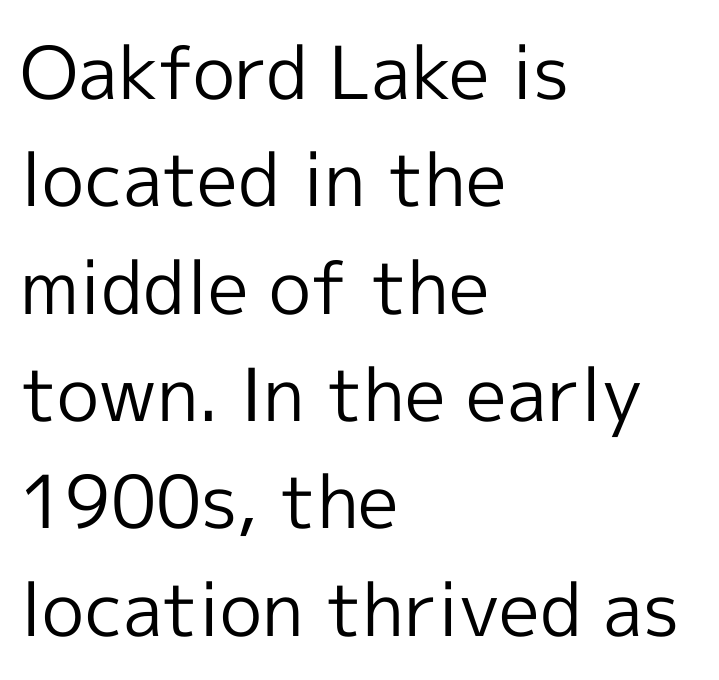
Q: Is the text bold? A: No.
Q: Is the text italic (slanted)? A: No, it is upright.
Q: Is the typeface a serif or a sans-serif typeface? A: Sans-serif.
Q: Is the text underlined? A: No.
Q: How is the paragraph aligned? A: Left-aligned.
Q: Is the spacing between letters normal or unusually wide? A: Normal.
Q: Is the spacing between lines tight, normal or loose? A: Normal.
Q: Width (condensed, normal, or wide)? A: Normal.
Q: x-height? A: Medium.
Q: Monospaced? A: No.
